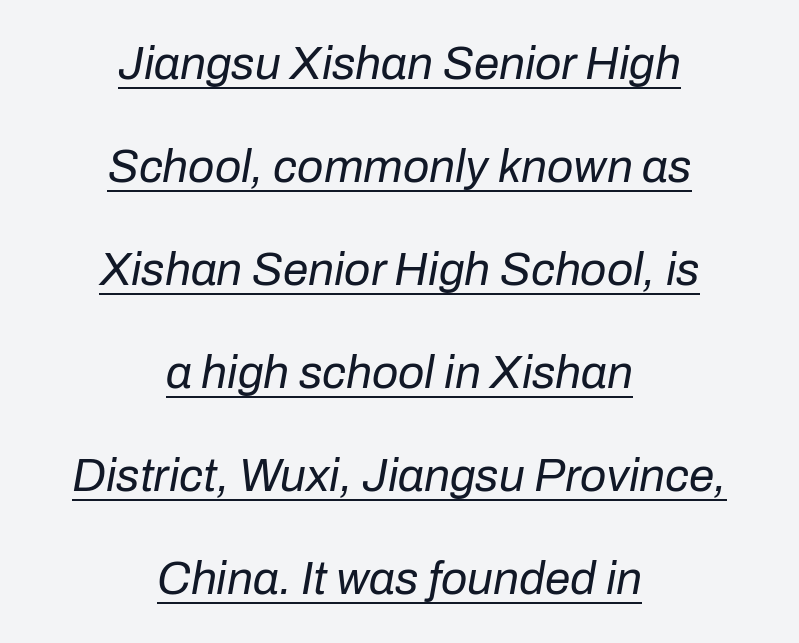
Q: Is the text bold? A: No.
Q: Is the text italic (slanted)? A: Yes, it leans right by about 10 degrees.
Q: Is the text underlined? A: Yes.
Q: How is the paragraph aligned? A: Centered.
Q: Is the spacing between letters normal or unusually wide? A: Normal.
Q: Is the spacing between lines tight, normal or loose? A: Loose.
Q: Width (condensed, normal, or wide)? A: Normal.
Q: Stroke contrast? A: Low.
Q: x-height? A: Medium.
Q: Monospaced? A: No.
